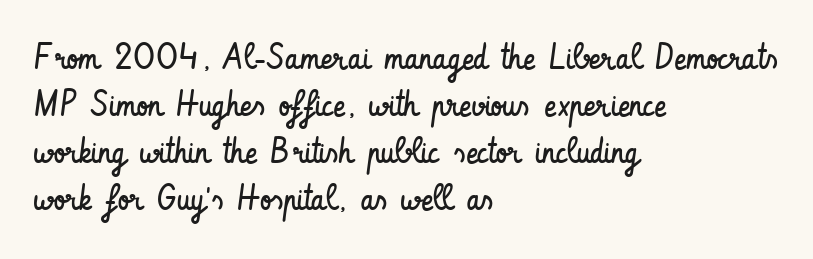
{"serif": "no", "italic": "no", "bold": "no", "weight": "regular", "width": "condensed", "stroke_contrast": "low", "x_height": "small", "monospaced": "no", "underline": "no", "align": "left", "line_spacing": "normal", "line_spacing_ratio": 1.31, "letter_spacing": "normal", "letter_spacing_em": 0.0, "glyph_px": 36}
